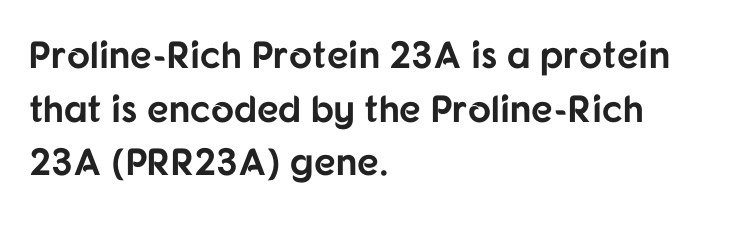
Short and long lines alike share a common starting point at left. Observe the absence of serifs on each vertical stroke in this sample. A typesetter would mark this as roman, not italic. The rendering uses a moderate line-height, typical for paragraphs. Proportional: the letters do not fall into vertical columns.
